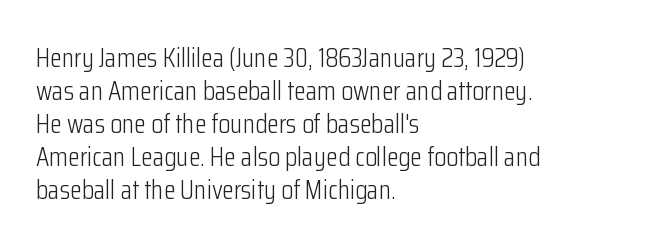
{"italic": "no", "bold": "no", "underline": "no", "align": "left", "line_spacing_ratio": 1.22, "letter_spacing": "normal", "letter_spacing_em": 0.0, "glyph_px": 27}
